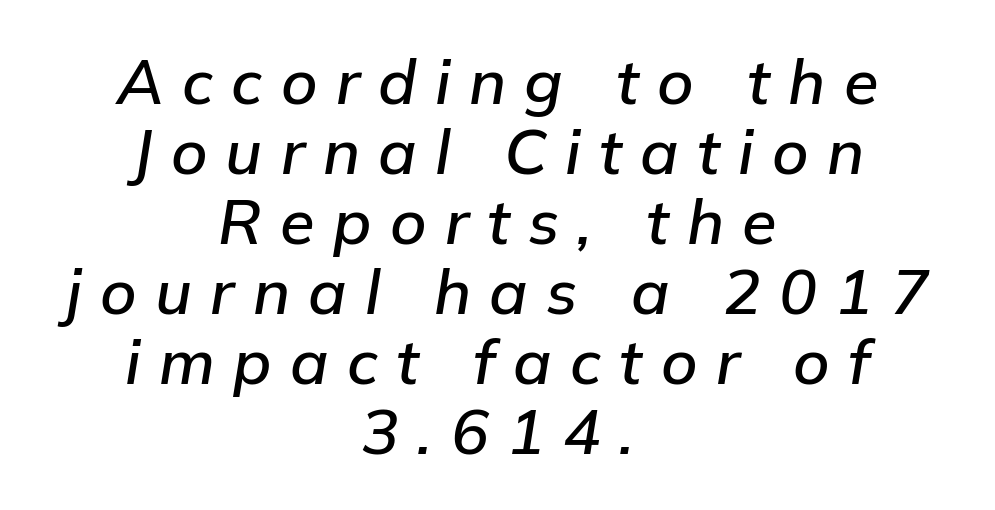
The image shows 63 px text type, italic (leaning right); set centered, tight line spacing (1.11x), unusually wide letter spacing (+0.29 em), not underlined; low stroke contrast and a medium x-height.
